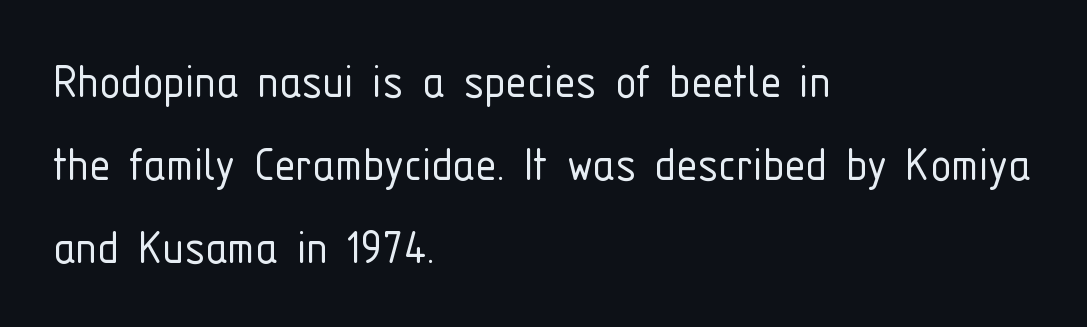
{"serif": "no", "italic": "no", "bold": "no", "weight": "light", "width": "condensed", "stroke_contrast": "low", "x_height": "medium", "monospaced": "no", "underline": "no", "align": "left", "line_spacing": "normal", "line_spacing_ratio": 1.57, "letter_spacing": "normal", "letter_spacing_em": 0.0, "glyph_px": 53}
